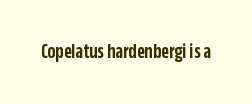
Q: Is the text bold? A: Semi-bold.
Q: Is the text italic (slanted)? A: No, it is upright.
Q: Is the text underlined? A: No.
Q: Is the spacing between letters normal or unusually wide? A: Normal.
